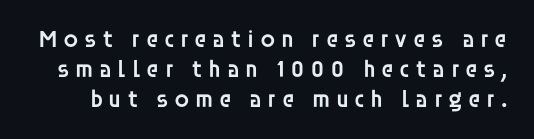
{"italic": "no", "bold": "semi", "underline": "no", "line_spacing": "normal", "line_spacing_ratio": 1.25, "letter_spacing": "wide", "letter_spacing_em": 0.22, "glyph_px": 24}
